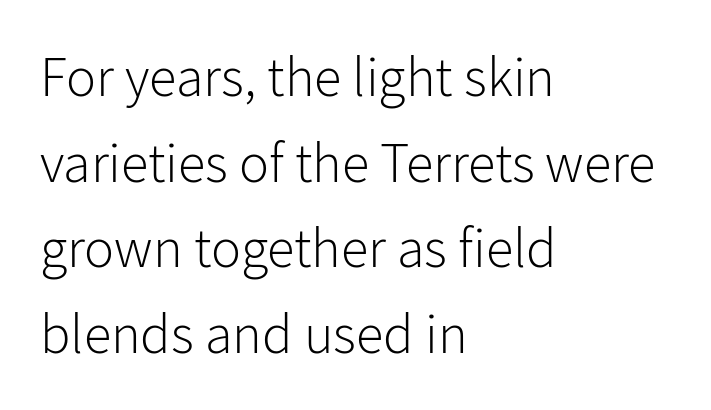
Q: Is the text bold? A: No.
Q: Is the text italic (slanted)? A: No, it is upright.
Q: Is the typeface a serif or a sans-serif typeface? A: Sans-serif.
Q: Is the text underlined? A: No.
Q: How is the paragraph aligned? A: Left-aligned.
Q: Is the spacing between letters normal or unusually wide? A: Normal.
Q: Is the spacing between lines tight, normal or loose? A: Normal.
Q: Width (condensed, normal, or wide)? A: Normal.
Q: Stroke contrast? A: Low.
Q: x-height? A: Medium.
Q: Monospaced? A: No.
